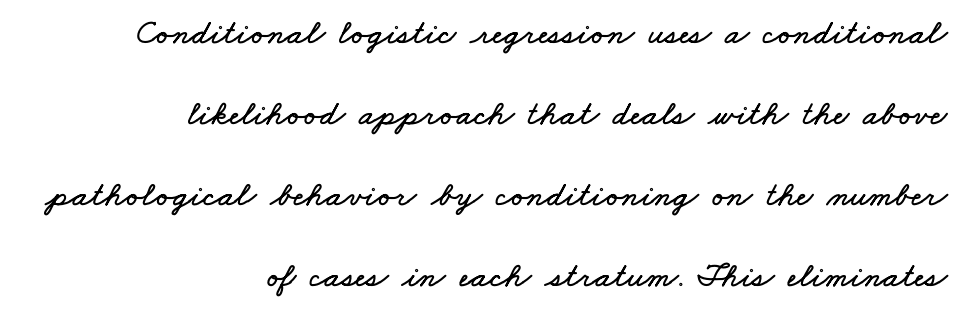
Q: Is the text underlined? A: No.
Q: How is the paragraph aligned? A: Right-aligned.
Q: Is the spacing between letters normal or unusually wide? A: Normal.
Q: Is the spacing between lines tight, normal or loose? A: Loose.
Q: Width (condensed, normal, or wide)? A: Wide.
Q: Stroke contrast? A: Low.
Q: x-height? A: Small.
Q: Monospaced? A: No.
